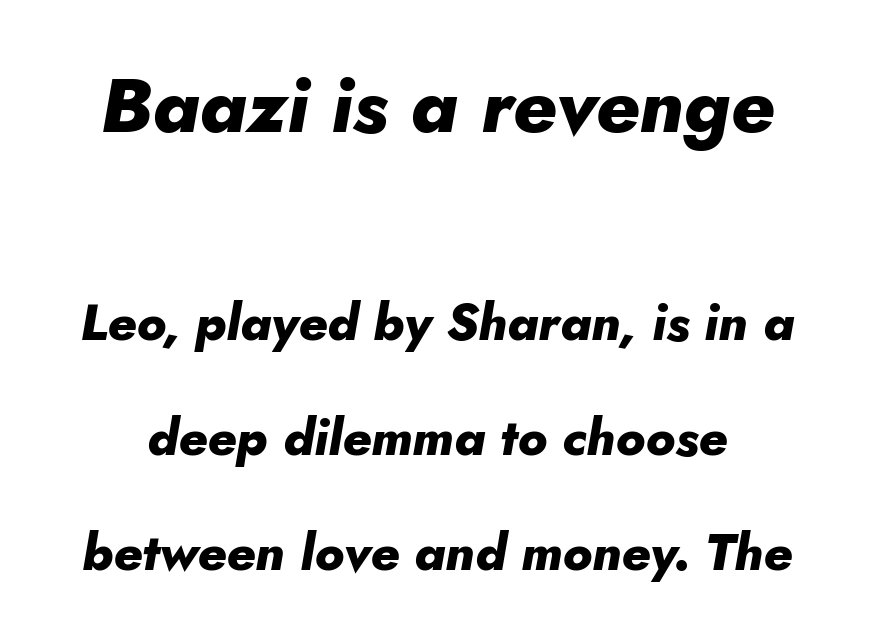
{"italic": "yes", "lean": "right", "slant_degrees": 10, "bold": "yes", "weight": "heavy", "width": "normal", "stroke_contrast": "low", "x_height": "small", "monospaced": "no", "underline": "no", "line_spacing": "loose", "line_spacing_ratio": 2.26, "letter_spacing": "normal", "letter_spacing_em": 0.0, "larger_block": "first", "size_ratio": 1.51, "glyph_px": 77}
